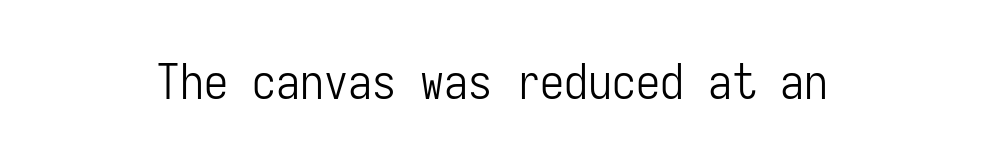
The specimen reads as upright at a glance. The rendering uses typewriter-style spacing with identical character cells. Caption: face not bold, strokes unweighted. Compared with typical body copy, the letter spacing here is the same. Each letter's strokes conclude bluntly, with no projecting serifs. Any mark beneath the type? The region is blank.
